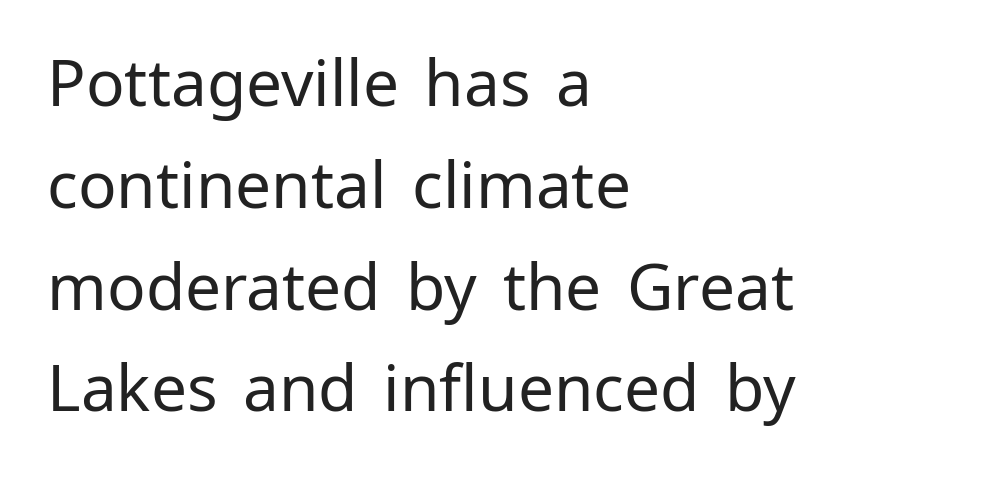
Proportional: the letters do not fall into vertical columns. If you drew a line through each stem, it would be perfectly vertical. Regular leading. The font sits on the lighter half of the weight spectrum, regular included.
